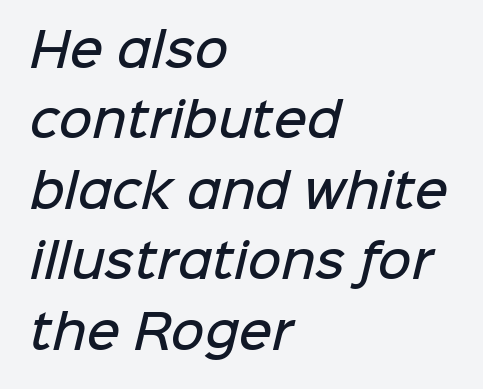
The image shows 46 px semibold sans-serif type; set left-aligned, normal line spacing (1.53x), normal letter spacing, not underlined; low stroke contrast and a medium x-height.
